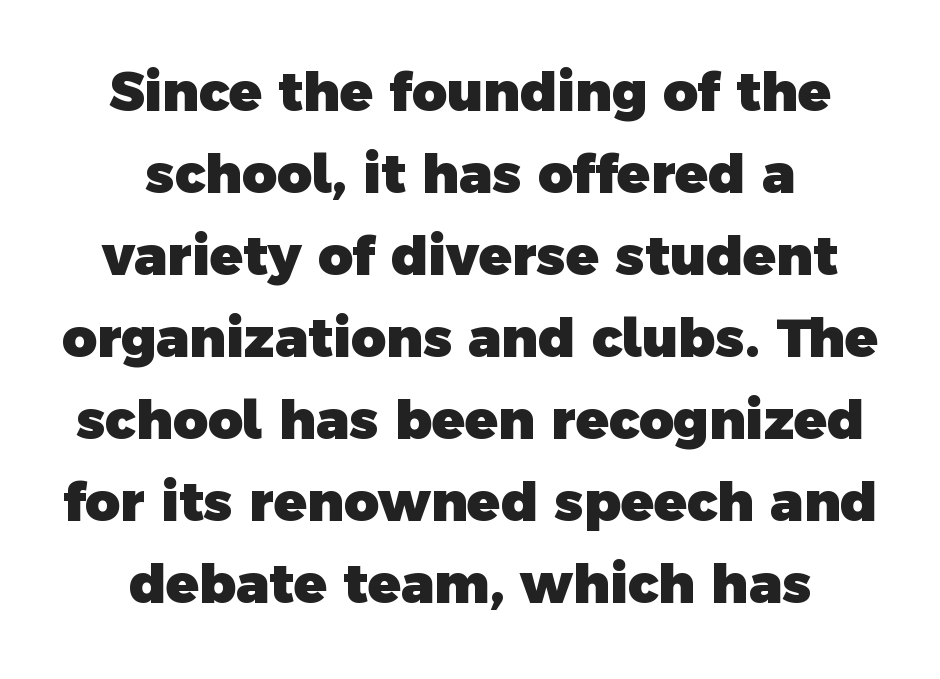
Q: Is the text bold? A: Yes.
Q: Is the typeface a serif or a sans-serif typeface? A: Sans-serif.
Q: Is the text underlined? A: No.
Q: How is the paragraph aligned? A: Centered.
Q: Is the spacing between letters normal or unusually wide? A: Normal.
Q: Is the spacing between lines tight, normal or loose? A: Normal.
Q: Width (condensed, normal, or wide)? A: Normal.
Q: x-height? A: Medium.
Q: Monospaced? A: No.
